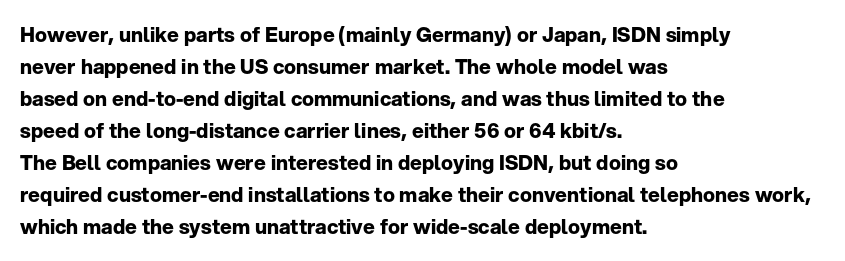
{"italic": "no", "bold": "yes", "underline": "no", "align": "left", "line_spacing": "normal", "line_spacing_ratio": 1.6, "letter_spacing": "normal", "letter_spacing_em": 0.0, "glyph_px": 20}
